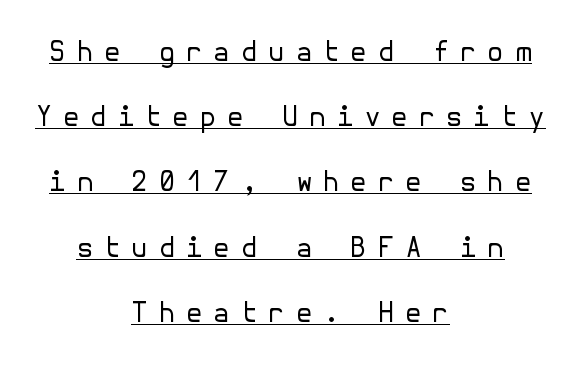
The image shows 28 px regular-weight sans-serif type, upright; set centered, loose line spacing (2.33x), unusually wide letter spacing (+0.36 em), underlined; low stroke contrast and a medium x-height.
